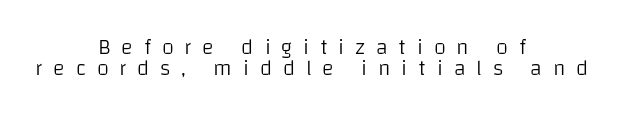
Q: Is the text bold? A: No.
Q: Is the text italic (slanted)? A: No, it is upright.
Q: Is the text underlined? A: No.
Q: How is the paragraph aligned? A: Centered.
Q: Is the spacing between letters normal or unusually wide? A: Unusually wide.
Q: Is the spacing between lines tight, normal or loose? A: Tight.
